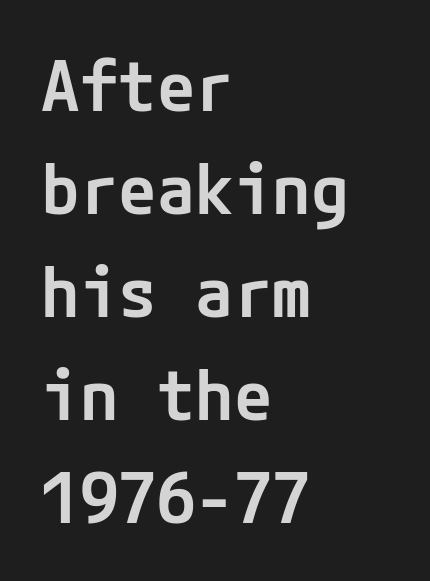
Q: Is the text bold? A: Semi-bold.
Q: Is the text italic (slanted)? A: No, it is upright.
Q: Is the typeface a serif or a sans-serif typeface? A: Sans-serif.
Q: Is the text underlined? A: No.
Q: How is the paragraph aligned? A: Left-aligned.
Q: Is the spacing between letters normal or unusually wide? A: Normal.
Q: Is the spacing between lines tight, normal or loose? A: Normal.
Q: Width (condensed, normal, or wide)? A: Normal.
Q: Stroke contrast? A: Low.
Q: x-height? A: Medium.
